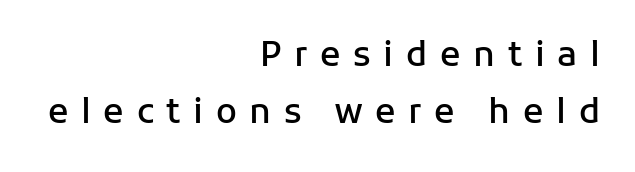
Q: Is the text bold? A: Semi-bold.
Q: Is the text italic (slanted)? A: No, it is upright.
Q: Is the typeface a serif or a sans-serif typeface? A: Sans-serif.
Q: Is the text underlined? A: No.
Q: How is the paragraph aligned? A: Right-aligned.
Q: Is the spacing between letters normal or unusually wide? A: Unusually wide.
Q: Is the spacing between lines tight, normal or loose? A: Normal.
Q: Width (condensed, normal, or wide)? A: Normal.
Q: Stroke contrast? A: Low.
Q: x-height? A: Medium.
Q: Monospaced? A: No.
